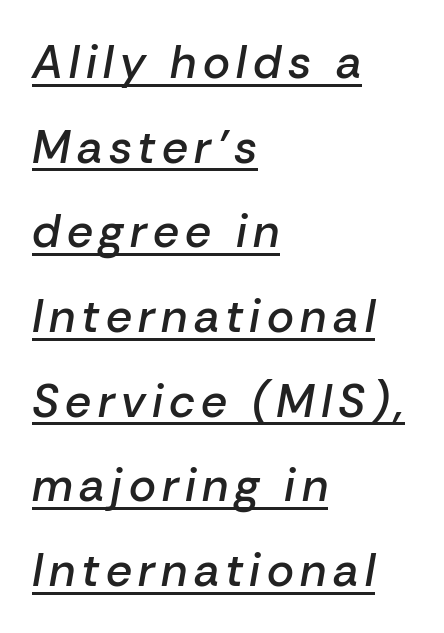
The image shows 46 px semibold type, italic (leaning right); set left-aligned, line spacing 1.84x, underlined; low stroke contrast and a medium x-height.
